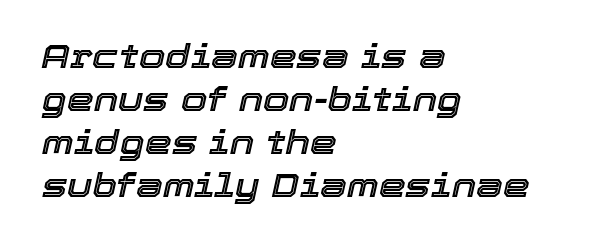
{"italic": "yes", "lean": "right", "slant_degrees": 12, "width": "normal", "x_height": "medium", "monospaced": "no", "underline": "no", "align": "left", "line_spacing": "normal", "line_spacing_ratio": 1.26, "letter_spacing": "normal", "letter_spacing_em": 0.0, "glyph_px": 34}
